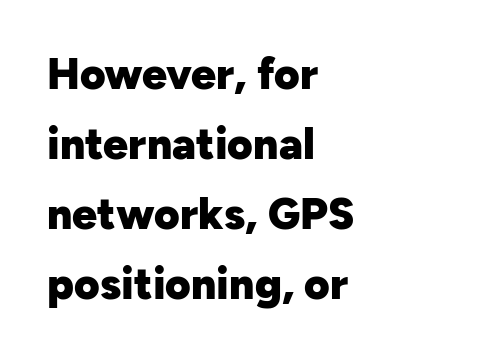
Q: Is the text bold? A: Yes.
Q: Is the text italic (slanted)? A: No, it is upright.
Q: Is the typeface a serif or a sans-serif typeface? A: Sans-serif.
Q: Is the text underlined? A: No.
Q: How is the paragraph aligned? A: Left-aligned.
Q: Is the spacing between letters normal or unusually wide? A: Normal.
Q: Is the spacing between lines tight, normal or loose? A: Normal.
Q: Width (condensed, normal, or wide)? A: Normal.
Q: Stroke contrast? A: Low.
Q: x-height? A: Medium.
Q: Monospaced? A: No.
